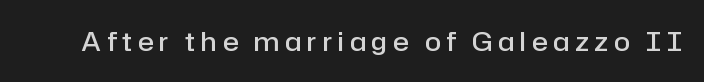
The image shows 26 px text type, upright; set unusually wide letter spacing (+0.23 em), not underlined.
